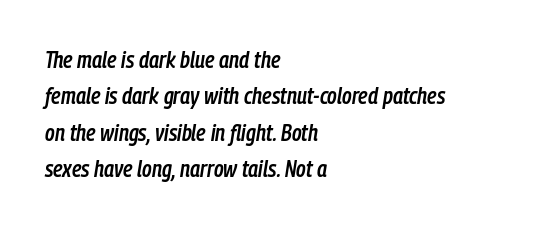
{"italic": "yes", "lean": "right", "slant_degrees": 9, "bold": "semi", "underline": "no", "align": "left", "line_spacing": "normal", "line_spacing_ratio": 1.58, "letter_spacing": "normal", "letter_spacing_em": 0.0, "glyph_px": 23}
